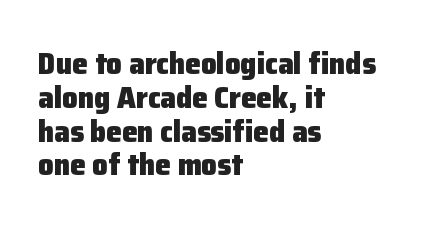
The image shows 31 px heavy sans-serif type, upright; set left-aligned, tight line spacing (1.09x), normal letter spacing, not underlined; low stroke contrast and a medium x-height.
